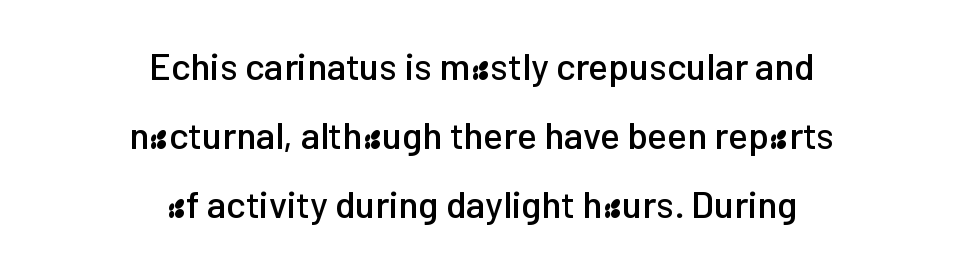
The text was rendered using a sans face with plain stroke endings. Here the designer chose a conventional face with non-uniform glyph widths. Students, note that the glyphs here touch the page at normal intervals. Rule under the text: the space is simply empty. A roman cut, with each character standing at attention. Layout note: lines centered.
